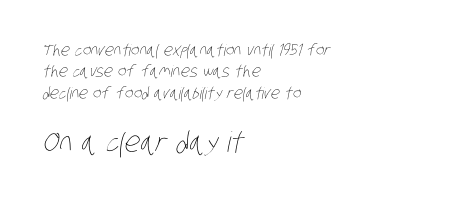
These glyphs show unthickened strokes, regular width or finer. Horizontal alignment here is leftward, the default for most running prose. Nothing unusual about the tracking: characters are spaced as the font intends. Character widths vary here, with narrow letters taking less room than wide ones. This rendering features lettering with no underline.
